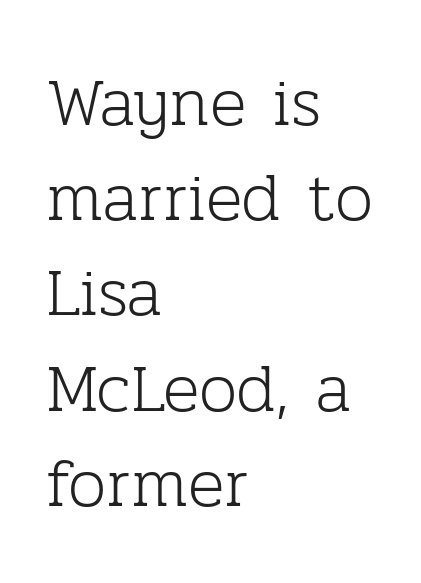
Q: Is the text bold? A: No.
Q: Is the text italic (slanted)? A: No, it is upright.
Q: Is the typeface a serif or a sans-serif typeface? A: Serif.
Q: Is the text underlined? A: No.
Q: How is the paragraph aligned? A: Left-aligned.
Q: Is the spacing between letters normal or unusually wide? A: Normal.
Q: Is the spacing between lines tight, normal or loose? A: Normal.
Q: Width (condensed, normal, or wide)? A: Normal.
Q: Stroke contrast? A: Low.
Q: x-height? A: Medium.
Q: Monospaced? A: No.
